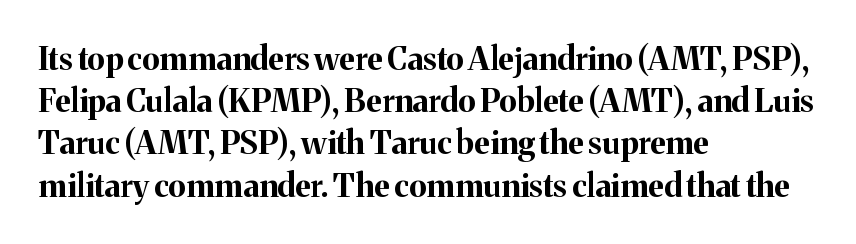
{"serif": "yes", "italic": "no", "bold": "yes", "weight": "bold", "width": "normal", "stroke_contrast": "medium", "x_height": "medium", "monospaced": "no", "underline": "no", "align": "left", "line_spacing": "normal", "line_spacing_ratio": 1.32, "letter_spacing": "normal", "letter_spacing_em": 0.0, "glyph_px": 32}
